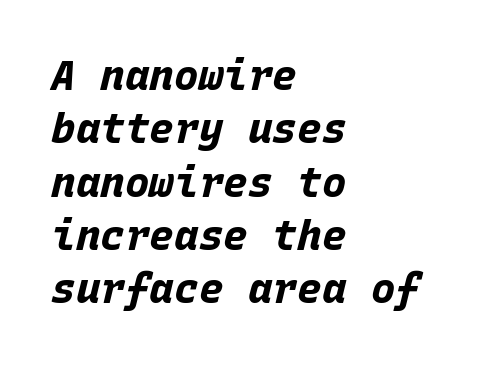
These lines are rendered in a fixed-pitch font. Honestly, the letter spacing is just normal — you wouldn't notice it. The paragraph has a hard left edge and a soft right edge. Every character sits at an angle, as italics do. Summary of vertical rhythm: regular, with standard interline spacing. Nobody drew a line under any word here.
